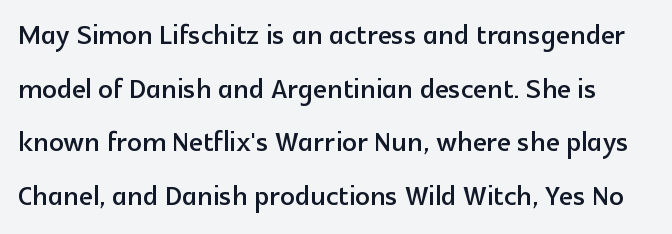
{"serif": "no", "italic": "no", "width": "normal", "x_height": "medium", "monospaced": "no", "underline": "no", "line_spacing": "normal", "line_spacing_ratio": 1.49, "letter_spacing": "normal", "letter_spacing_em": 0.0, "glyph_px": 36}
